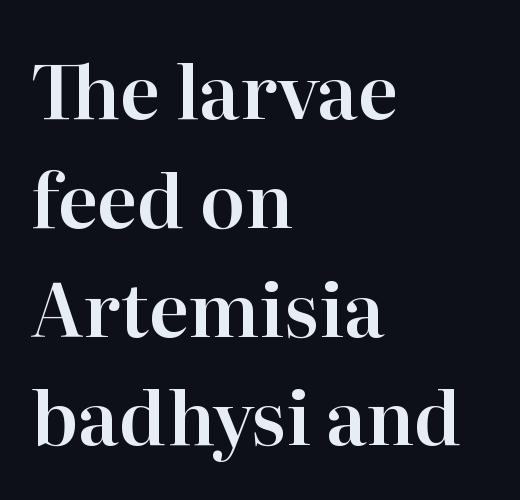
{"serif": "yes", "italic": "no", "width": "normal", "stroke_contrast": "high", "x_height": "medium", "monospaced": "no", "underline": "no", "align": "left", "line_spacing": "normal", "line_spacing_ratio": 1.47, "letter_spacing": "normal", "letter_spacing_em": 0.0, "glyph_px": 74}
